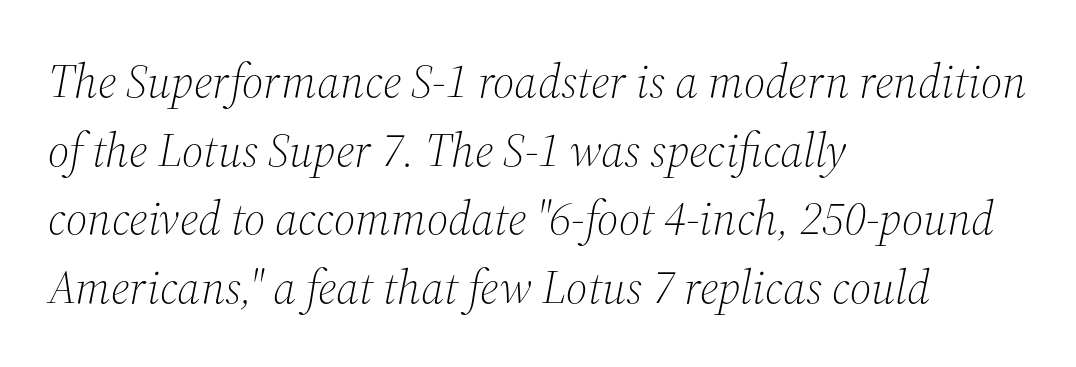
{"serif": "yes", "italic": "yes", "lean": "right", "slant_degrees": 12, "bold": "no", "weight": "light", "width": "normal", "stroke_contrast": "medium", "x_height": "medium", "monospaced": "no", "underline": "no", "align": "left", "line_spacing": "normal", "line_spacing_ratio": 1.46, "letter_spacing": "normal", "letter_spacing_em": 0.0, "glyph_px": 47}
